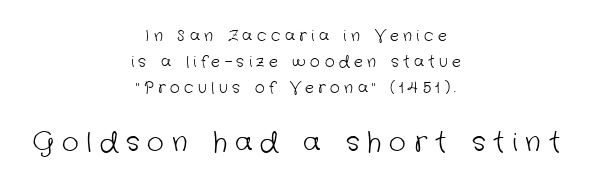
A bare baseline throughout the passage. Which of the two is more prominent by size? The second, at the bottom. Between one letter and the next there's a generous, obvious gap. Ink coverage per letter is moderate at most.
